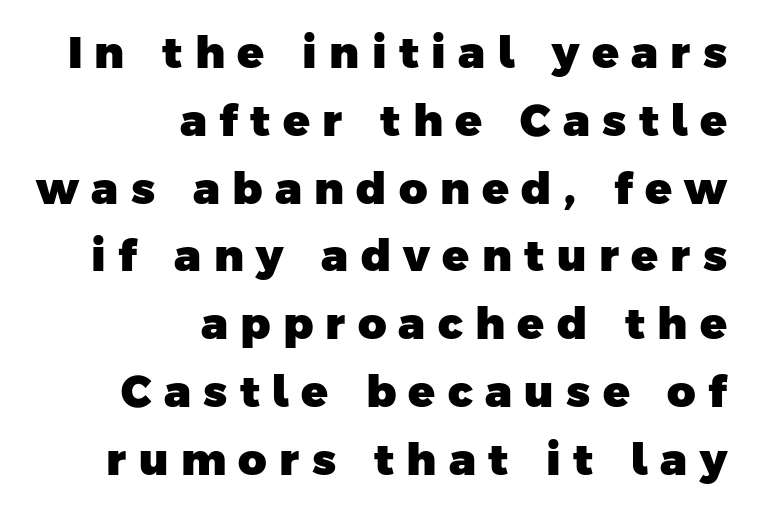
Q: Is the text bold? A: Yes.
Q: Is the typeface a serif or a sans-serif typeface? A: Sans-serif.
Q: Is the text underlined? A: No.
Q: How is the paragraph aligned? A: Right-aligned.
Q: Is the spacing between letters normal or unusually wide? A: Unusually wide.
Q: Is the spacing between lines tight, normal or loose? A: Normal.
Q: Width (condensed, normal, or wide)? A: Normal.
Q: Stroke contrast? A: Low.
Q: x-height? A: Medium.
Q: Monospaced? A: No.
